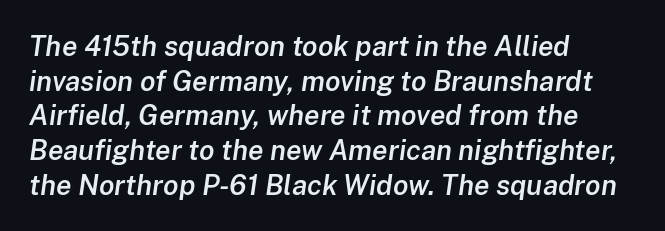
The image shows 28 px semibold type, italic (leaning right); set left-aligned, line spacing 1.24x, normal letter spacing, not underlined; low stroke contrast and a medium x-height.
